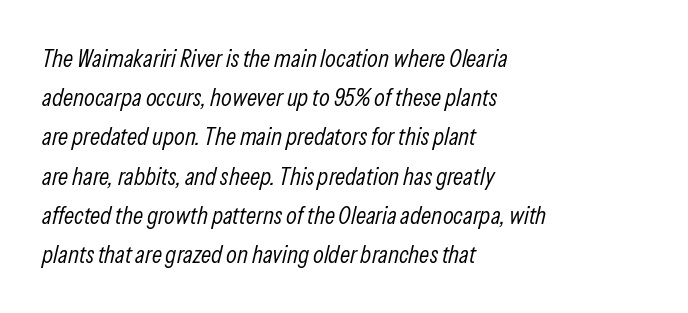
Line starts are locked; line ends wander. On a weight scale, this lands at 450 or below. Rendered with sloped, italic letterforms. The rows are spaced the way most documents space them.
